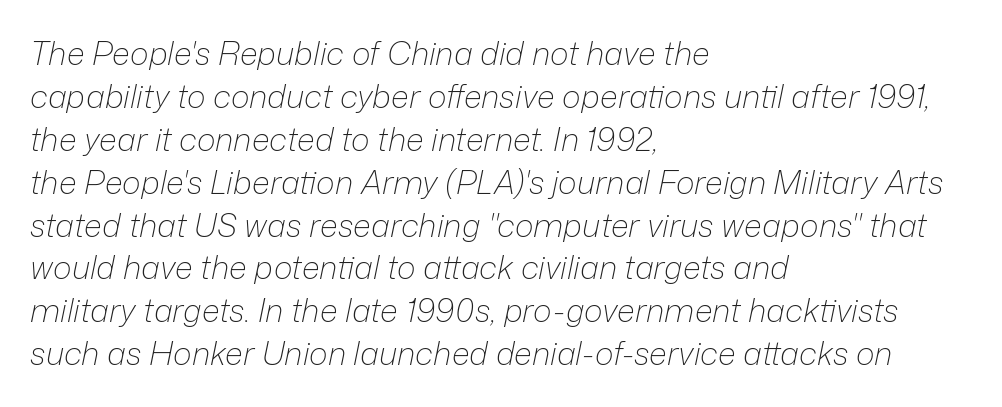
Q: Is the text bold? A: No.
Q: Is the text italic (slanted)? A: Yes, it leans right by about 12 degrees.
Q: Is the text underlined? A: No.
Q: How is the paragraph aligned? A: Left-aligned.
Q: Is the spacing between letters normal or unusually wide? A: Normal.
Q: Is the spacing between lines tight, normal or loose? A: Normal.
Q: Width (condensed, normal, or wide)? A: Normal.
Q: Stroke contrast? A: Low.
Q: x-height? A: Medium.
Q: Monospaced? A: No.
